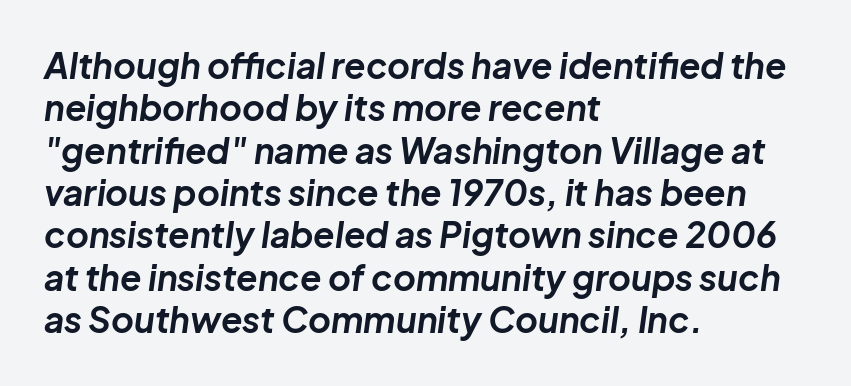
{"italic": "yes", "lean": "right", "slant_degrees": 8, "bold": "yes", "weight": "bold", "width": "normal", "stroke_contrast": "low", "x_height": "medium", "monospaced": "no", "underline": "no", "align": "left", "line_spacing_ratio": 1.21, "letter_spacing": "normal", "letter_spacing_em": 0.0, "glyph_px": 35}
